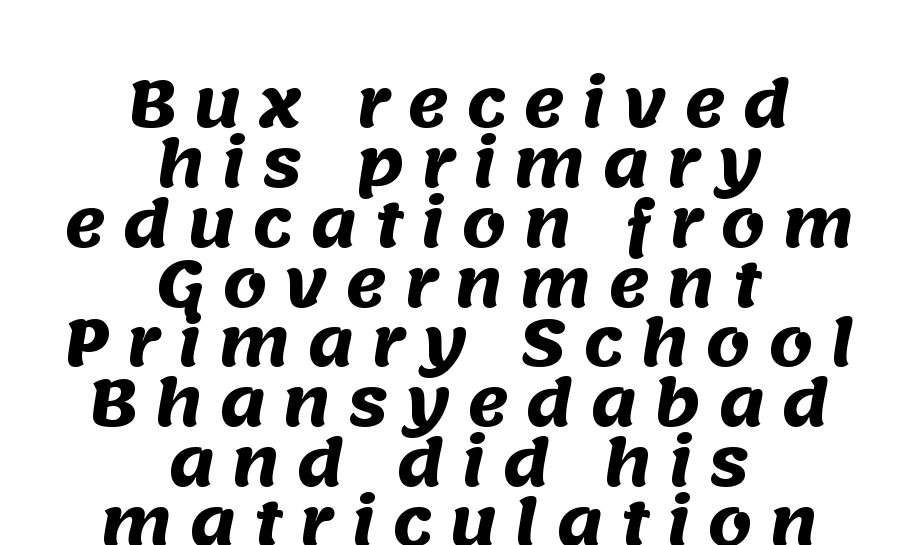
The image shows 63 px heavy sans-serif type; set centered, tight line spacing (0.95x), unusually wide letter spacing (+0.27 em), not underlined; medium stroke contrast and a large x-height.
